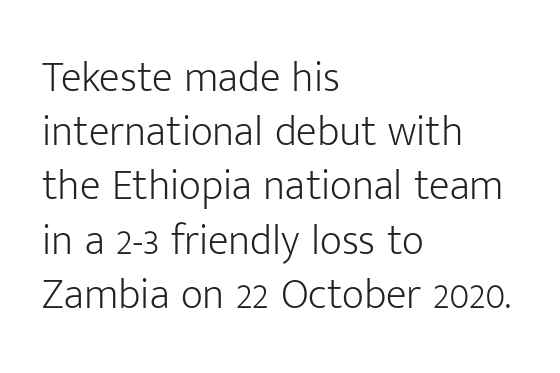
{"serif": "no", "italic": "no", "bold": "no", "weight": "light", "width": "normal", "stroke_contrast": "low", "x_height": "medium", "monospaced": "no", "underline": "no", "align": "left", "line_spacing": "normal", "line_spacing_ratio": 1.26, "letter_spacing": "normal", "letter_spacing_em": 0.0, "glyph_px": 43}
